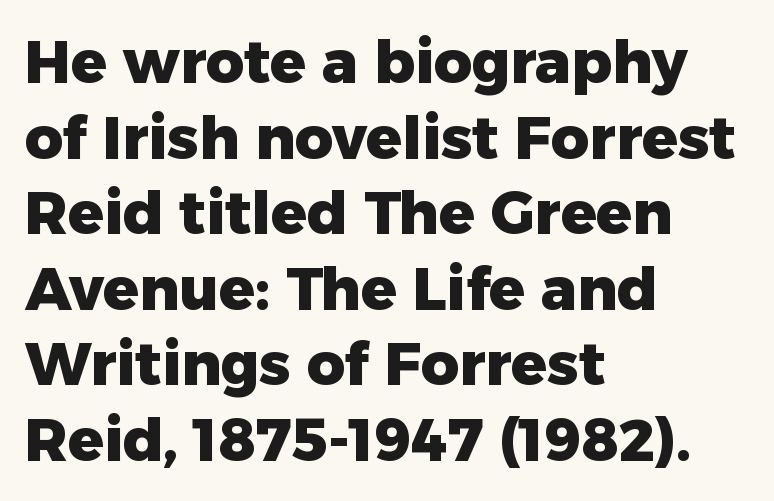
{"serif": "no", "italic": "no", "bold": "yes", "weight": "heavy", "width": "normal", "stroke_contrast": "low", "x_height": "medium", "monospaced": "no", "underline": "no", "align": "left", "line_spacing": "normal", "line_spacing_ratio": 1.28, "letter_spacing": "normal", "letter_spacing_em": 0.0, "glyph_px": 59}
